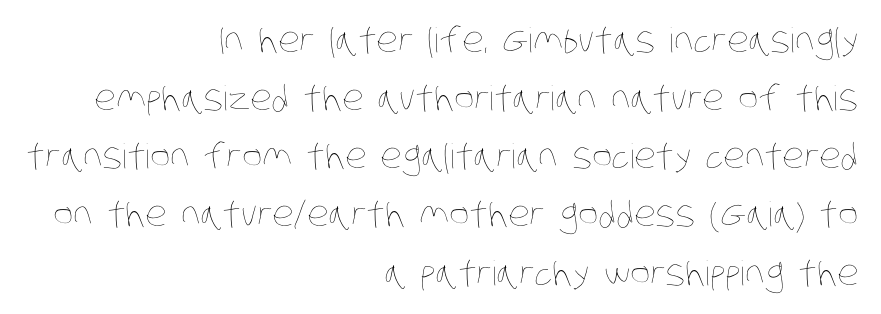
Q: Is the text bold? A: No.
Q: Is the text underlined? A: No.
Q: How is the paragraph aligned? A: Right-aligned.
Q: Is the spacing between letters normal or unusually wide? A: Normal.
Q: Width (condensed, normal, or wide)? A: Condensed.
Q: Stroke contrast? A: Low.
Q: x-height? A: Large.
Q: Monospaced? A: No.
